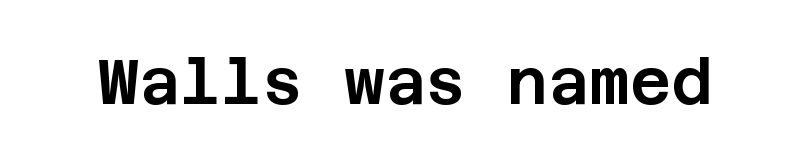
{"serif": "no", "italic": "no", "width": "normal", "stroke_contrast": "low", "x_height": "large", "underline": "no", "letter_spacing": "normal", "letter_spacing_em": 0.0, "glyph_px": 63}
